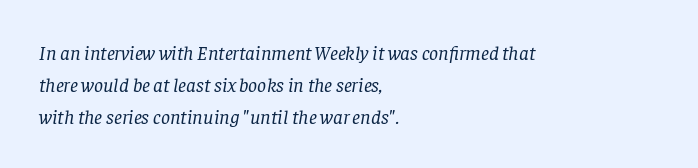
Q: Is the text bold? A: No.
Q: Is the text italic (slanted)? A: Yes, it leans right by about 8 degrees.
Q: Is the text underlined? A: No.
Q: How is the paragraph aligned? A: Left-aligned.
Q: Is the spacing between letters normal or unusually wide? A: Normal.
Q: Is the spacing between lines tight, normal or loose? A: Normal.
